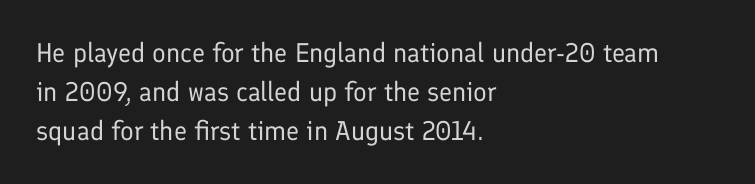
Q: Is the text bold? A: No.
Q: Is the text italic (slanted)? A: No, it is upright.
Q: Is the text underlined? A: No.
Q: How is the paragraph aligned? A: Left-aligned.
Q: Is the spacing between letters normal or unusually wide? A: Normal.
Q: Is the spacing between lines tight, normal or loose? A: Normal.
